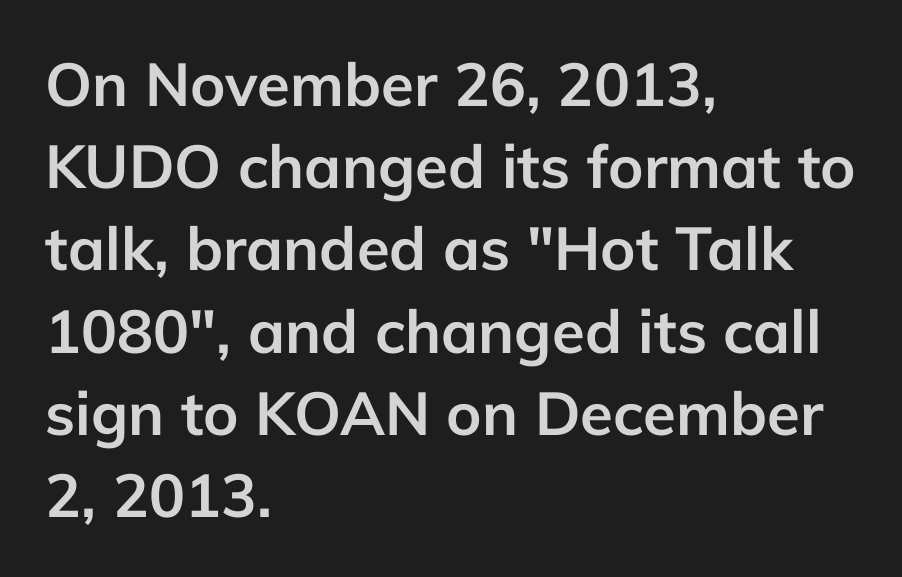
{"serif": "no", "italic": "no", "bold": "yes", "weight": "semibold", "width": "normal", "stroke_contrast": "low", "x_height": "medium", "monospaced": "no", "underline": "no", "align": "left", "line_spacing": "normal", "line_spacing_ratio": 1.37, "letter_spacing": "normal", "letter_spacing_em": 0.0, "glyph_px": 60}
